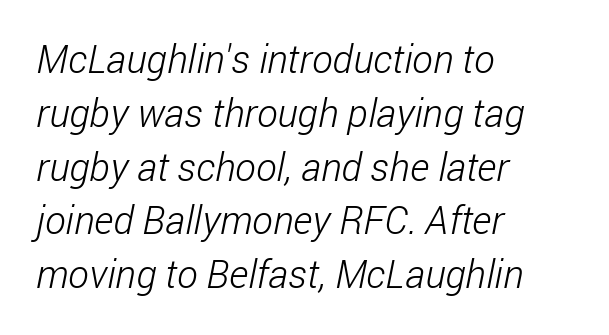
The image shows 39 px light, condensed sans-serif type; set left-aligned, normal line spacing (1.38x), normal letter spacing, not underlined; low stroke contrast and a medium x-height.
